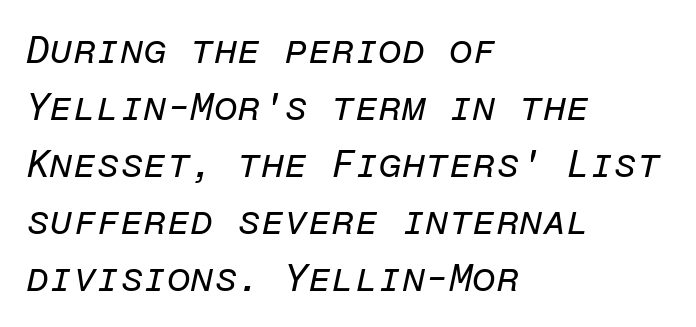
The image shows 38 px regular-weight type, italic (leaning right), monospaced; set left-aligned, normal line spacing (1.5x), normal letter spacing, not underlined; low stroke contrast and a medium x-height.
